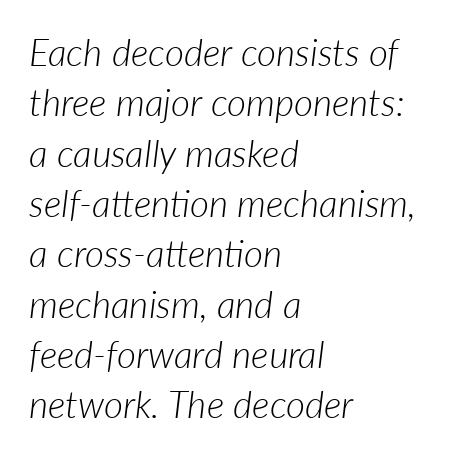
Q: Is the text bold? A: No.
Q: Is the text italic (slanted)? A: Yes, it leans right by about 7 degrees.
Q: Is the text underlined? A: No.
Q: How is the paragraph aligned? A: Left-aligned.
Q: Is the spacing between letters normal or unusually wide? A: Normal.
Q: Is the spacing between lines tight, normal or loose? A: Normal.
Q: Width (condensed, normal, or wide)? A: Normal.
Q: Stroke contrast? A: Low.
Q: x-height? A: Medium.
Q: Monospaced? A: No.
